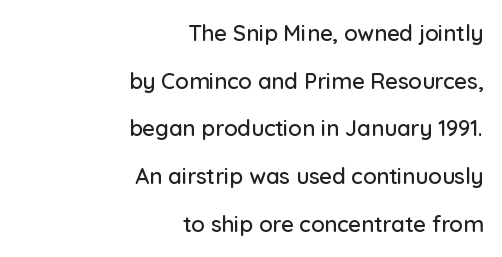
The line texture is even and compact thanks to regular tracking. The block of text is sparse from top to bottom, with ample space between rows. Does the copy run flush right? Yes — the right margin is perfectly even. Words float on clear page, feet unadorned.
